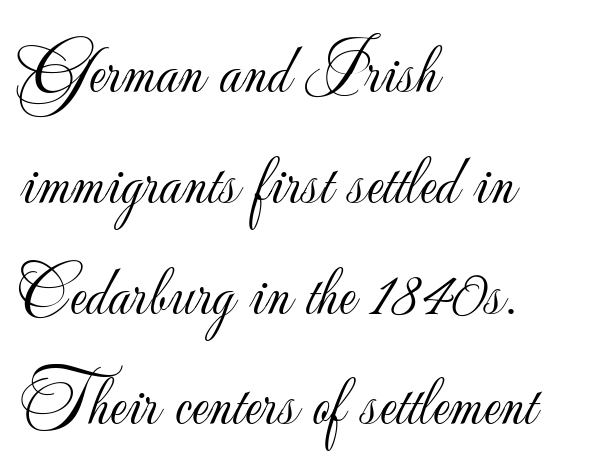
Q: Is the text bold? A: No.
Q: Is the text italic (slanted)? A: Yes.
Q: Is the typeface a serif or a sans-serif typeface? A: Sans-serif.
Q: Is the text underlined? A: No.
Q: How is the paragraph aligned? A: Left-aligned.
Q: Is the spacing between letters normal or unusually wide? A: Normal.
Q: Is the spacing between lines tight, normal or loose? A: Normal.
Q: Width (condensed, normal, or wide)? A: Normal.
Q: Stroke contrast? A: Low.
Q: x-height? A: Small.
Q: Monospaced? A: No.
